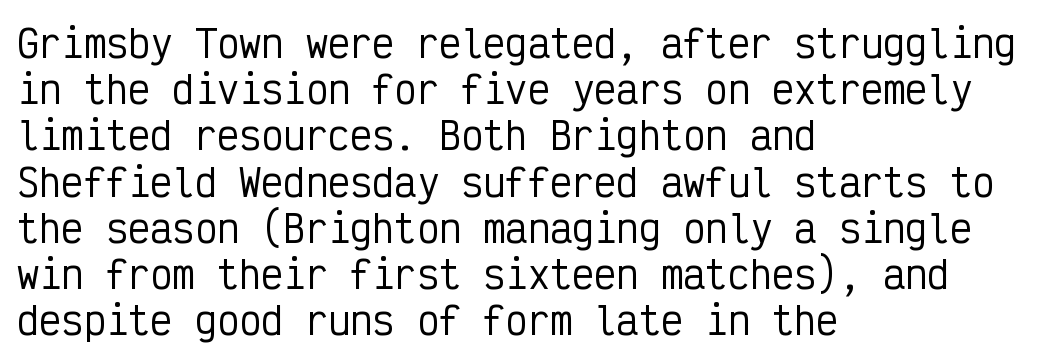
The image shows 37 px condensed sans-serif type, upright, monospaced; set left-aligned, normal line spacing (1.25x), normal letter spacing, not underlined; low stroke contrast and a medium x-height.
